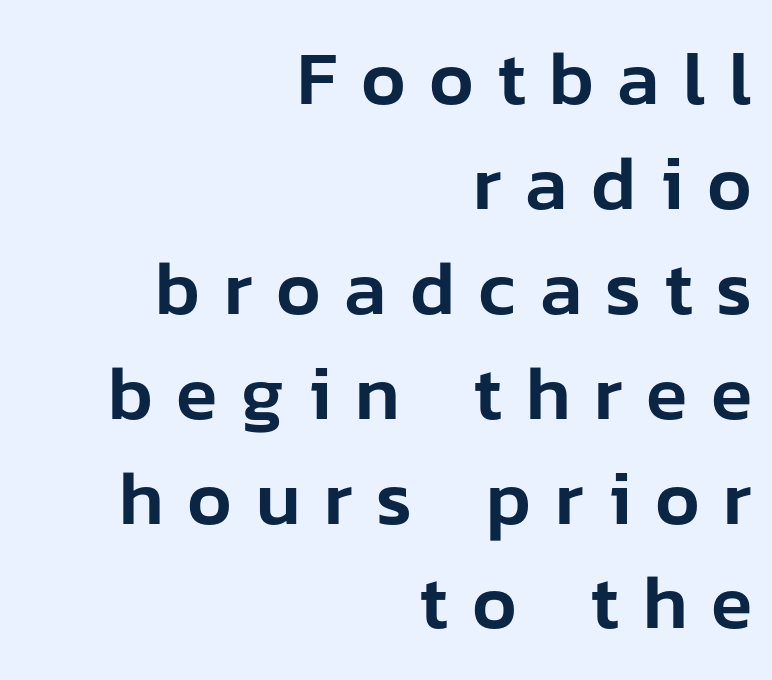
{"serif": "no", "italic": "no", "width": "normal", "stroke_contrast": "low", "x_height": "medium", "monospaced": "no", "underline": "no", "align": "right", "line_spacing": "normal", "line_spacing_ratio": 1.38, "letter_spacing": "wide", "letter_spacing_em": 0.31, "glyph_px": 76}
